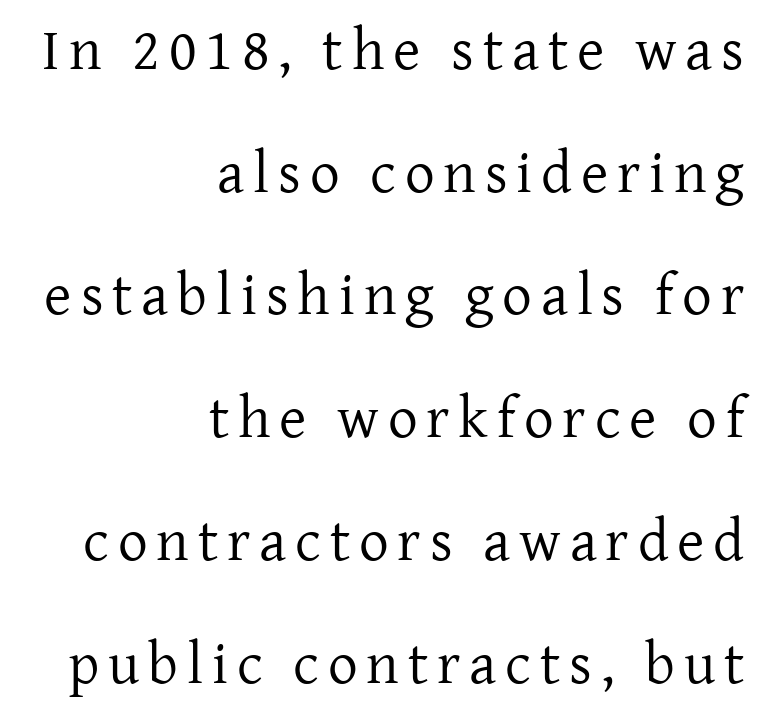
Q: Is the text bold? A: No.
Q: Is the text italic (slanted)? A: No, it is upright.
Q: Is the typeface a serif or a sans-serif typeface? A: Serif.
Q: Is the text underlined? A: No.
Q: How is the paragraph aligned? A: Right-aligned.
Q: Is the spacing between lines tight, normal or loose? A: Loose.
Q: Width (condensed, normal, or wide)? A: Normal.
Q: Stroke contrast? A: Low.
Q: x-height? A: Medium.
Q: Monospaced? A: No.
